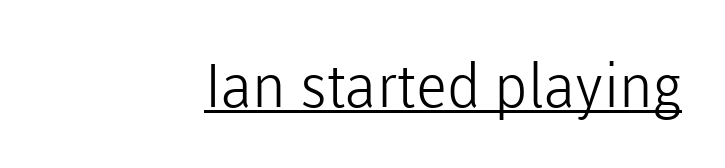
The image shows 60 px light sans-serif type, upright; set right-aligned, normal letter spacing, underlined; low stroke contrast and a medium x-height.
